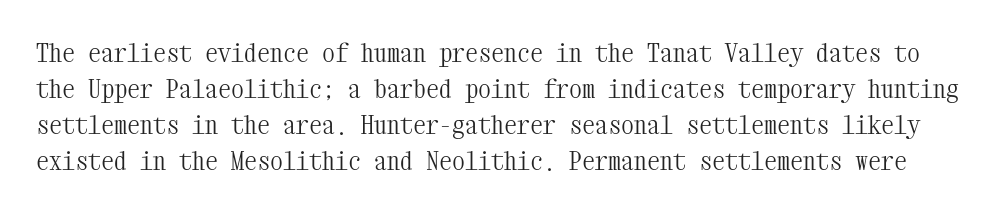
The image shows 26 px text type, upright; set normal line spacing (1.39x), normal letter spacing, not underlined.
